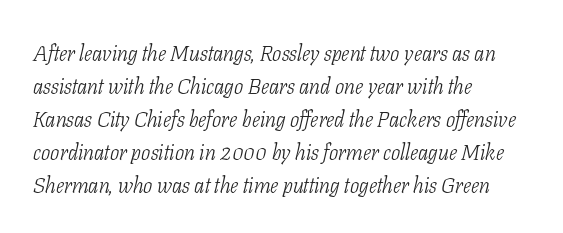
{"italic": "yes", "lean": "right", "slant_degrees": 11, "bold": "no", "underline": "no", "align": "left", "line_spacing": "normal", "line_spacing_ratio": 1.5, "letter_spacing": "normal", "letter_spacing_em": 0.0, "glyph_px": 22}
